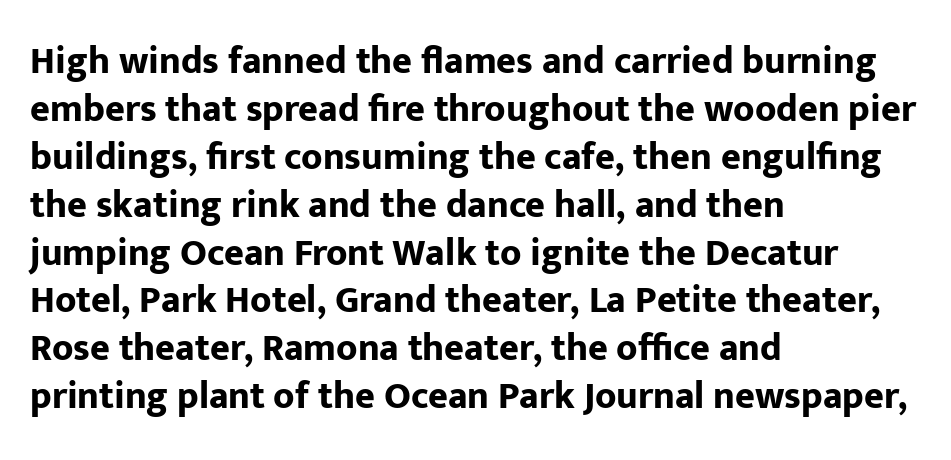
Q: Is the text bold? A: Yes.
Q: Is the text italic (slanted)? A: No, it is upright.
Q: Is the typeface a serif or a sans-serif typeface? A: Sans-serif.
Q: Is the text underlined? A: No.
Q: How is the paragraph aligned? A: Left-aligned.
Q: Is the spacing between letters normal or unusually wide? A: Normal.
Q: Is the spacing between lines tight, normal or loose? A: Normal.
Q: Width (condensed, normal, or wide)? A: Normal.
Q: Stroke contrast? A: Low.
Q: x-height? A: Medium.
Q: Monospaced? A: No.
